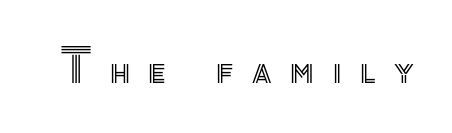
Caption: expanded tracking, letters set apart. Italic: no, the glyphs are upright roman. The passage shown is typed in a proportional face where columns would drift. The space beneath each line is pristine and unruled.
